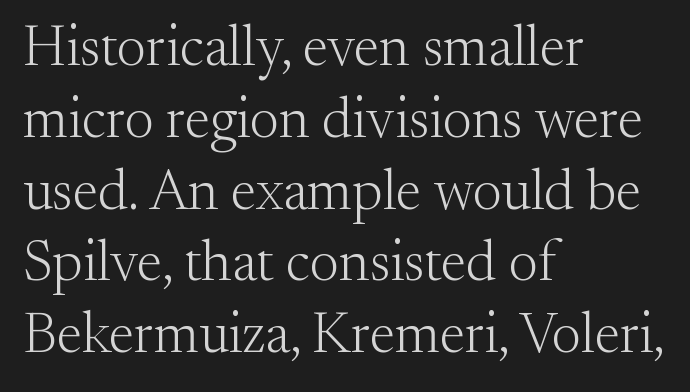
Interline gaps are of average width in this sample. The passage shown is typed in a proportional face where columns would drift. These lines are set flush left with a ragged right edge. The passage shown is typeset with a serif family. The foot of each line stays bare and open.
